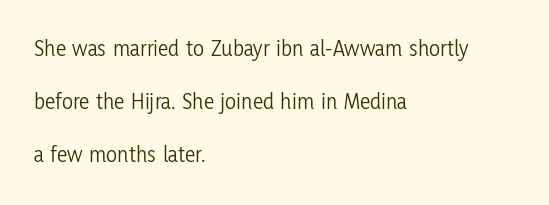
Q: Is the text bold? A: No.
Q: Is the text italic (slanted)? A: No, it is upright.
Q: Is the text underlined? A: No.
Q: How is the paragraph aligned? A: Left-aligned.
Q: Is the spacing between letters normal or unusually wide? A: Normal.
Q: Is the spacing between lines tight, normal or loose? A: Loose.
